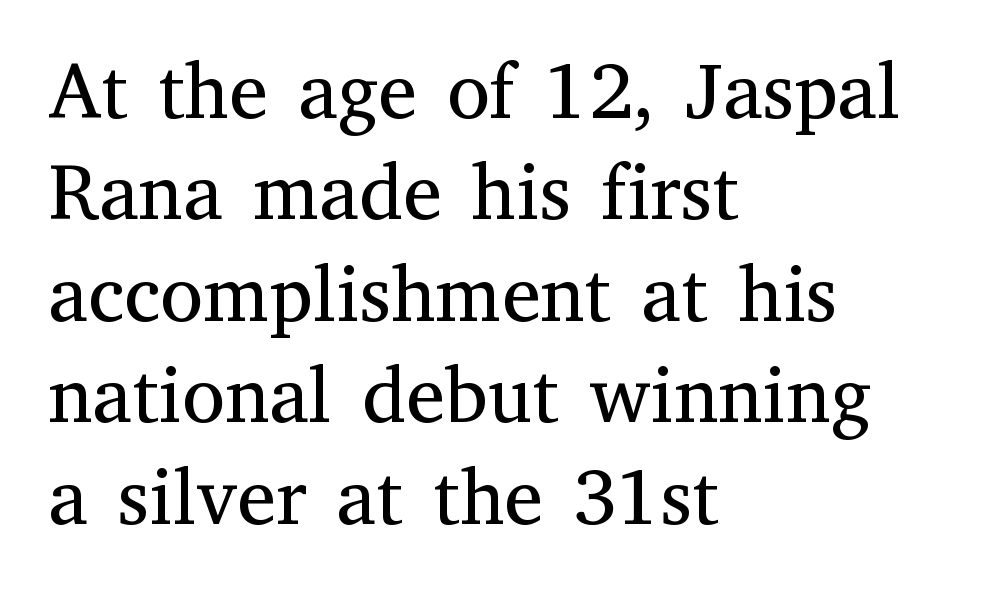
The image shows 78 px regular-weight serif type, upright; set left-aligned, normal line spacing (1.3x), normal letter spacing, not underlined; medium stroke contrast and a medium x-height.
